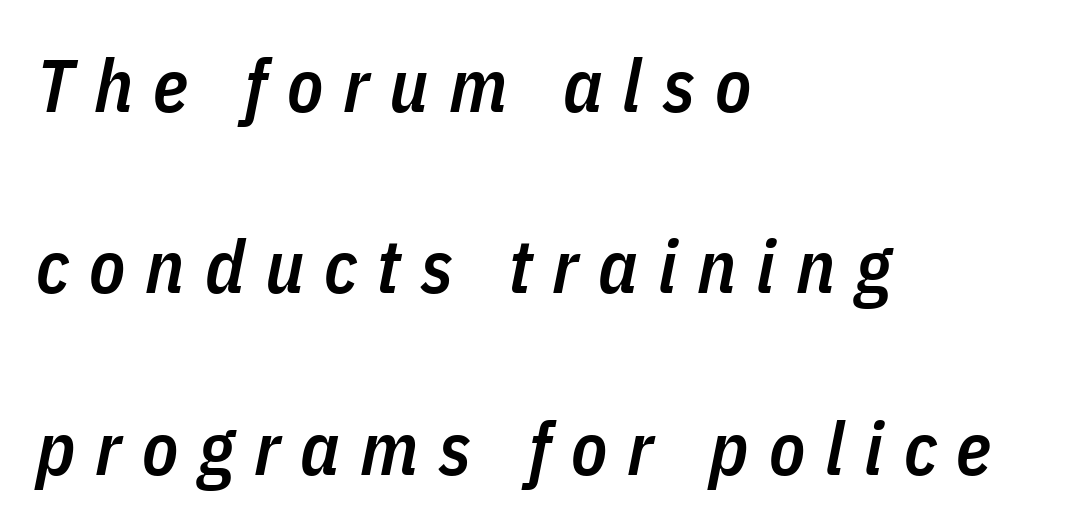
Display-style spreading of the glyphs; the letterfit is very open. What weight is shown? A semibold, between regular and bold. Students, observe: this is what heavily led, spacious text looks like. Looking at the ascenders, they clearly lean. Each letter keeps its own natural width here, so spacing adapts to shape.
